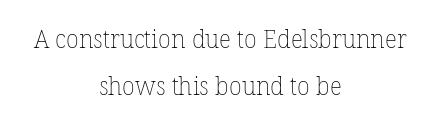
There is no visible air inserted between adjacent glyphs. Has an underline been added? It has not. In CSS terms this would be text-align: center. In terms of posture, this sample is upright.
